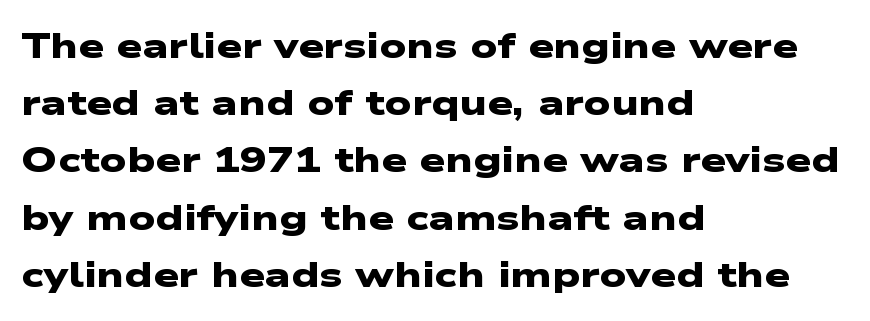
Heavy-handed strokes throughout: this text is bold. Anything drawn beneath the words? Only blank space. Look at the tracking — it's just the regular setting, nothing added. Summary of vertical rhythm: regular, with standard interline spacing. The letters advance in unequal steps, a hallmark of proportional type. The paragraph shown leans on its left margin.
